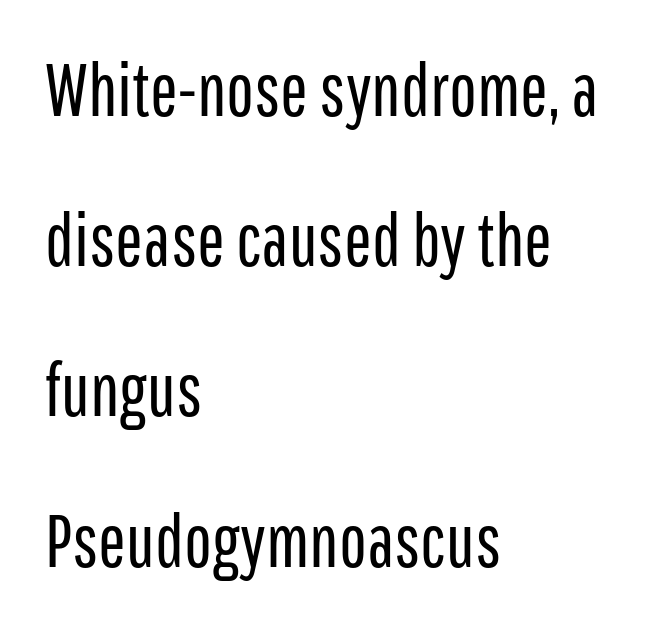
{"serif": "no", "italic": "no", "bold": "no", "weight": "regular", "width": "condensed", "stroke_contrast": "low", "x_height": "medium", "monospaced": "no", "underline": "no", "align": "left", "line_spacing": "loose", "line_spacing_ratio": 2.03, "letter_spacing": "normal", "letter_spacing_em": 0.0, "glyph_px": 74}
